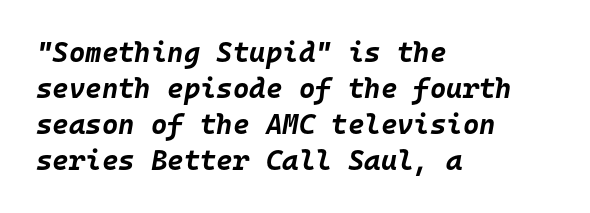
{"italic": "yes", "lean": "right", "slant_degrees": 10, "bold": "yes", "weight": "bold", "width": "normal", "stroke_contrast": "low", "x_height": "large", "monospaced": "yes", "underline": "no", "align": "left", "line_spacing": "normal", "line_spacing_ratio": 1.28, "letter_spacing": "normal", "letter_spacing_em": 0.0, "glyph_px": 28}
